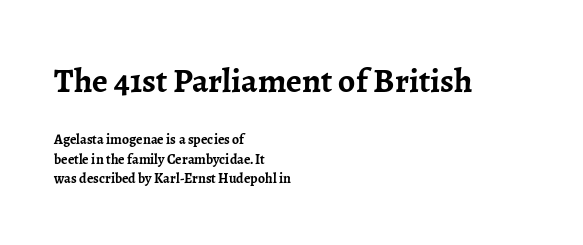
The lettering stays uniformly vertical, giving the passage a roman look. The earlier block is typeset at a bigger size than the later block. This is heavy type, rendered in bold. Which margin do the lines hug? The left one — the right edge is uneven. Students, note that the glyphs here touch the page at normal intervals. You could not count columns in this text — the font is proportionally spaced.
